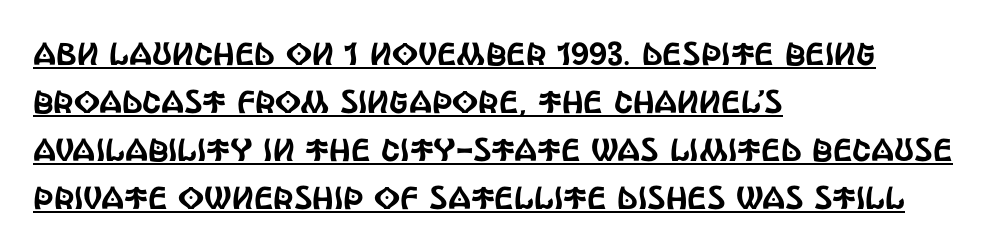
Q: Is the text italic (slanted)? A: No, it is upright.
Q: Is the typeface a serif or a sans-serif typeface? A: Sans-serif.
Q: Is the text underlined? A: Yes.
Q: How is the paragraph aligned? A: Left-aligned.
Q: Is the spacing between letters normal or unusually wide? A: Normal.
Q: Is the spacing between lines tight, normal or loose? A: Normal.
Q: Width (condensed, normal, or wide)? A: Condensed.
Q: x-height? A: Large.
Q: Monospaced? A: No.
